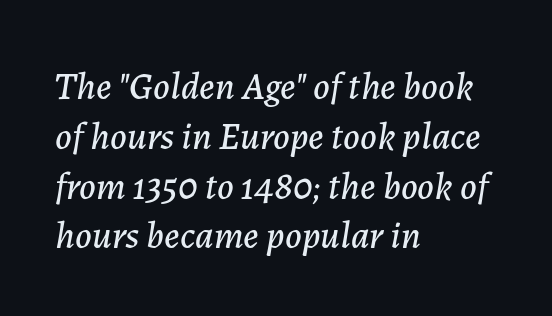
Think of a printed novel: that variable character pitch is what you see here. Quick note: interline space is typical. These lines keep a tight, regular rhythm from letter to letter. The setting favours the left margin, as ordinary paragraphs usually do. Underline: absent.
